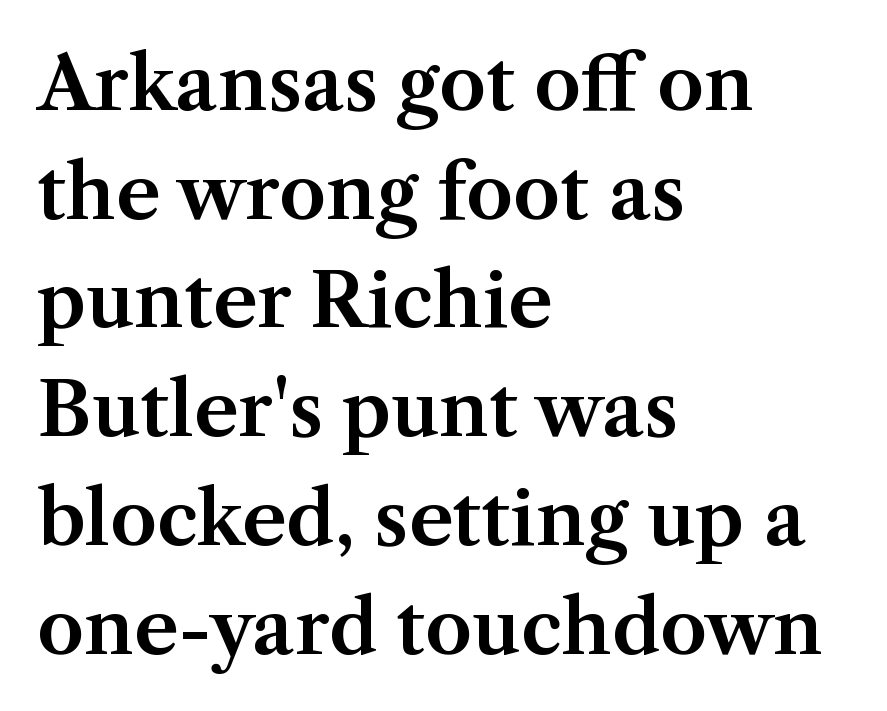
Q: Is the text italic (slanted)? A: No, it is upright.
Q: Is the typeface a serif or a sans-serif typeface? A: Serif.
Q: Is the text underlined? A: No.
Q: How is the paragraph aligned? A: Left-aligned.
Q: Is the spacing between letters normal or unusually wide? A: Normal.
Q: Is the spacing between lines tight, normal or loose? A: Normal.
Q: Width (condensed, normal, or wide)? A: Normal.
Q: Stroke contrast? A: Medium.
Q: x-height? A: Medium.
Q: Monospaced? A: No.
